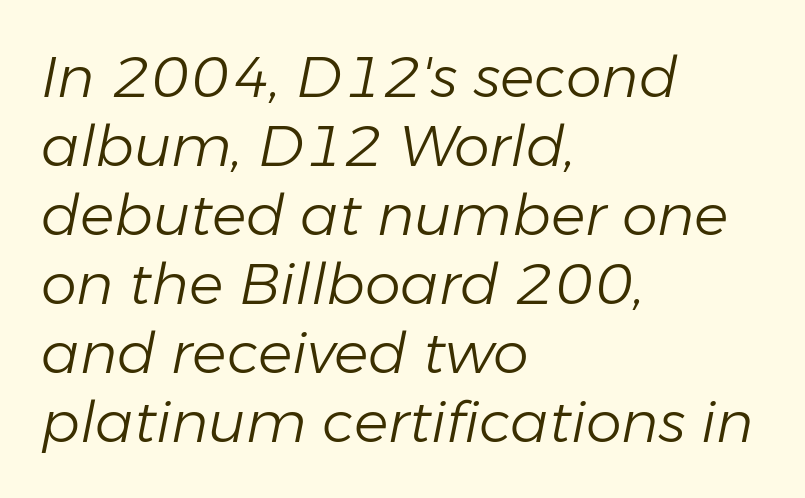
The image shows 57 px light type, italic (leaning right); set left-aligned, line spacing 1.21x, normal letter spacing, not underlined; low stroke contrast and a medium x-height.
